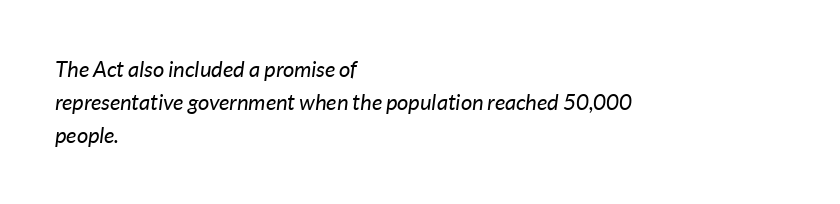
Q: Is the text bold? A: No.
Q: Is the text italic (slanted)? A: Yes, it leans right by about 7 degrees.
Q: Is the text underlined? A: No.
Q: How is the paragraph aligned? A: Left-aligned.
Q: Is the spacing between letters normal or unusually wide? A: Normal.
Q: Is the spacing between lines tight, normal or loose? A: Normal.
